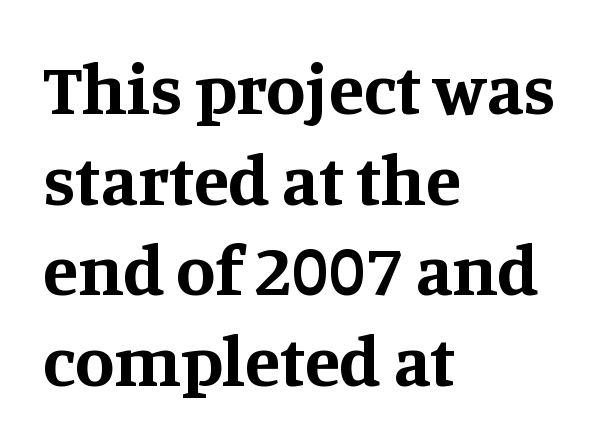
The image shows 72 px bold serif type, upright; set left-aligned, normal line spacing (1.26x), normal letter spacing, not underlined; medium stroke contrast and a large x-height.
